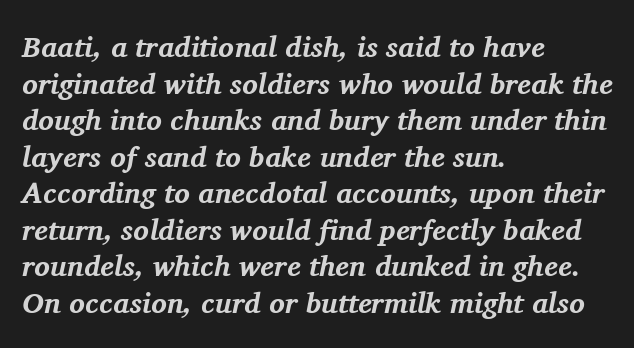
The text carries the slant typical of an italic or oblique font. Bold? Absolutely — the strokes are thick and heavy. Students, note that the glyphs here touch the page at normal intervals. Unmarked baselines from the first word to the last. Each line starts at the same left margin while the right side varies. A typesetter would call this proportional, since set widths differ per character.
